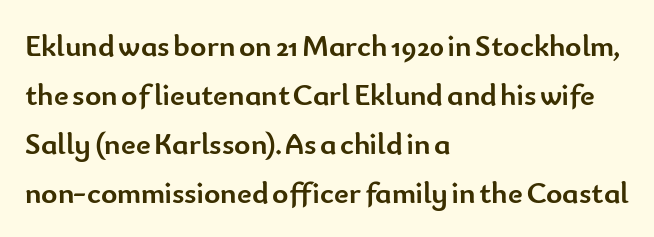
{"serif": "no", "italic": "no", "bold": "yes", "weight": "semibold", "width": "normal", "stroke_contrast": "low", "x_height": "small", "monospaced": "no", "underline": "no", "align": "left", "line_spacing": "normal", "line_spacing_ratio": 1.58, "letter_spacing": "normal", "letter_spacing_em": 0.0, "glyph_px": 31}
